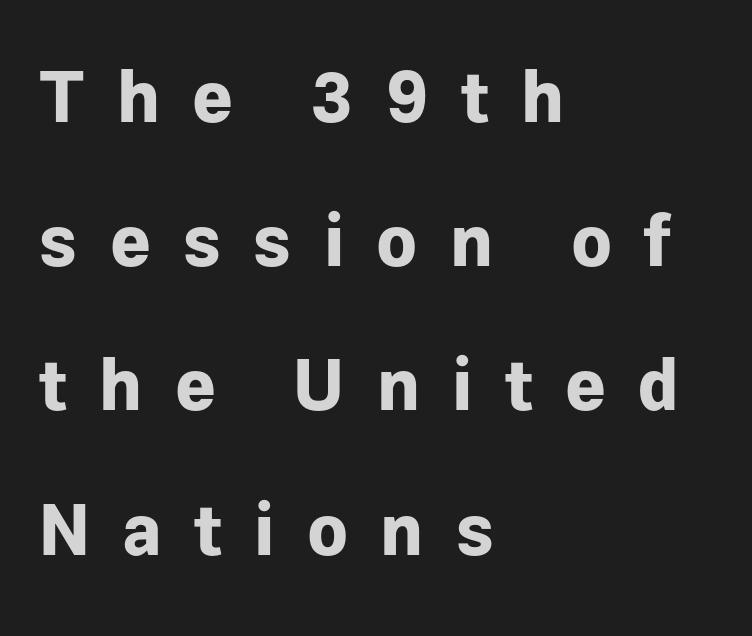
Q: Is the text bold? A: Yes.
Q: Is the text italic (slanted)? A: No, it is upright.
Q: Is the typeface a serif or a sans-serif typeface? A: Sans-serif.
Q: Is the text underlined? A: No.
Q: How is the paragraph aligned? A: Left-aligned.
Q: Is the spacing between letters normal or unusually wide? A: Unusually wide.
Q: Is the spacing between lines tight, normal or loose? A: Loose.
Q: Width (condensed, normal, or wide)? A: Normal.
Q: Stroke contrast? A: Low.
Q: x-height? A: Medium.
Q: Monospaced? A: No.
